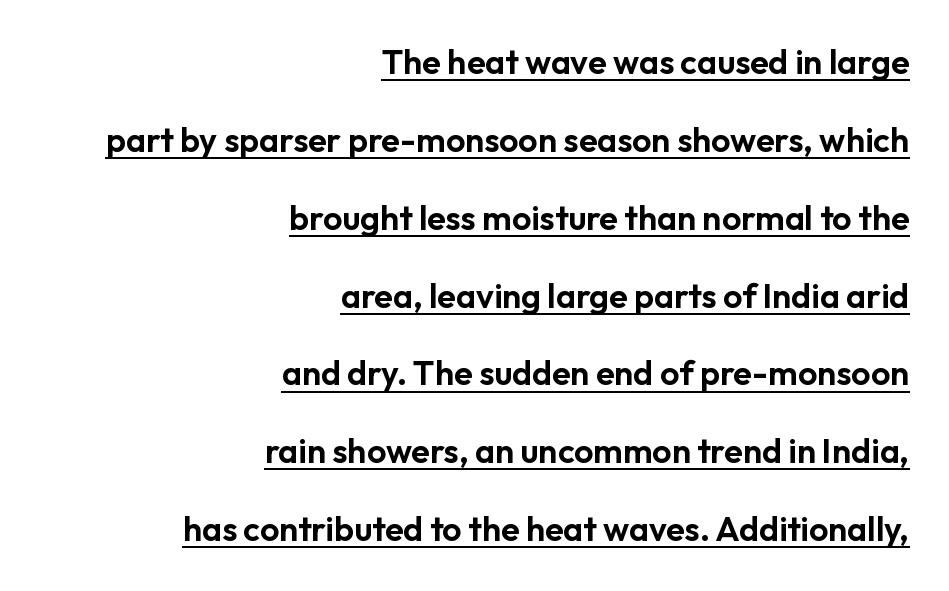
The paragraph shown leans on its right margin. This is roman type, the default non-slanted kind. The rendering uses the underline text-decoration. The passage shown is typed in a proportional face where columns would drift.
